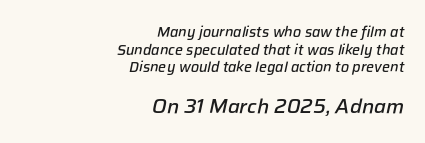
The image shows 20 px text type, italic (leaning right); set right-aligned, normal line spacing (1.26x), normal letter spacing, not underlined; the second (bottom) block is 1.43x larger.
